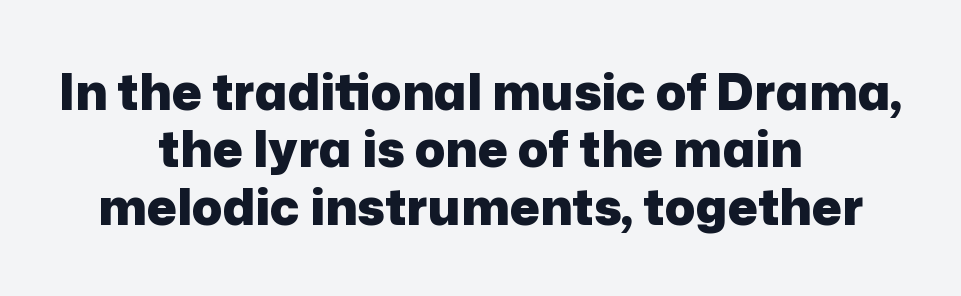
The typesetting leans heavy: a genuine bold. If you folded the block vertically in half, each line would mirror itself in length. This rendering features lettering with no underline. Every character sits straight up, as roman type does. Honestly, the letter spacing is just normal — you wouldn't notice it. Quick note: interline space is minimal.
